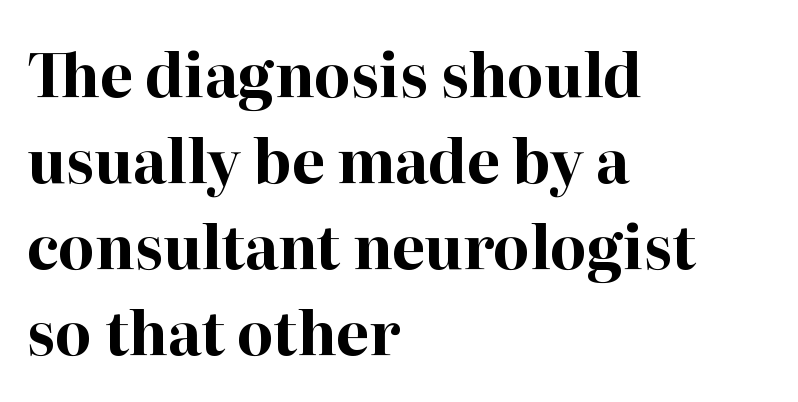
{"serif": "yes", "italic": "no", "bold": "yes", "weight": "bold", "width": "normal", "stroke_contrast": "high", "x_height": "medium", "monospaced": "no", "underline": "no", "align": "left", "line_spacing": "normal", "line_spacing_ratio": 1.46, "letter_spacing": "normal", "letter_spacing_em": 0.0, "glyph_px": 59}
